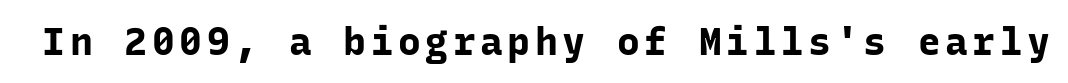
{"serif": "no", "italic": "no", "bold": "yes", "weight": "bold", "width": "normal", "stroke_contrast": "low", "x_height": "medium", "monospaced": "yes", "underline": "no", "glyph_px": 38}
